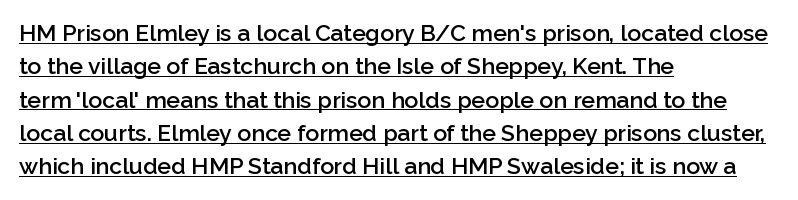
Q: Is the text bold? A: Semi-bold.
Q: Is the text italic (slanted)? A: No, it is upright.
Q: Is the text underlined? A: Yes.
Q: How is the paragraph aligned? A: Left-aligned.
Q: Is the spacing between letters normal or unusually wide? A: Normal.
Q: Is the spacing between lines tight, normal or loose? A: Normal.
